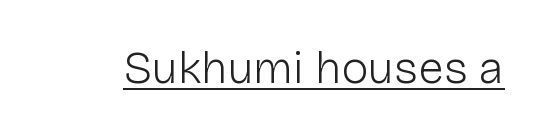
Q: Is the text bold? A: No.
Q: Is the text italic (slanted)? A: No, it is upright.
Q: Is the typeface a serif or a sans-serif typeface? A: Sans-serif.
Q: Is the text underlined? A: Yes.
Q: Is the spacing between letters normal or unusually wide? A: Normal.
Q: Width (condensed, normal, or wide)? A: Normal.
Q: Stroke contrast? A: Low.
Q: x-height? A: Medium.
Q: Monospaced? A: No.
